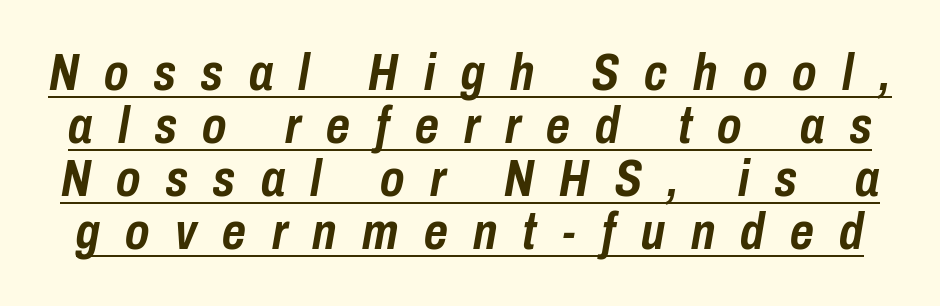
The image shows 51 px semibold, condensed type, italic (leaning right); set tight line spacing (1.04x), unusually wide letter spacing (+0.5 em), underlined; low stroke contrast and a medium x-height.
